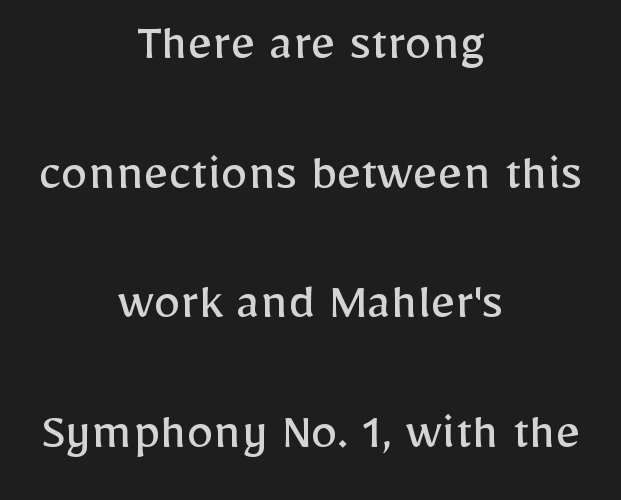
Q: Is the text bold? A: No.
Q: Is the text italic (slanted)? A: No, it is upright.
Q: Is the typeface a serif or a sans-serif typeface? A: Sans-serif.
Q: Is the text underlined? A: No.
Q: How is the paragraph aligned? A: Centered.
Q: Is the spacing between letters normal or unusually wide? A: Normal.
Q: Is the spacing between lines tight, normal or loose? A: Loose.
Q: Width (condensed, normal, or wide)? A: Normal.
Q: Stroke contrast? A: Low.
Q: x-height? A: Medium.
Q: Monospaced? A: No.
